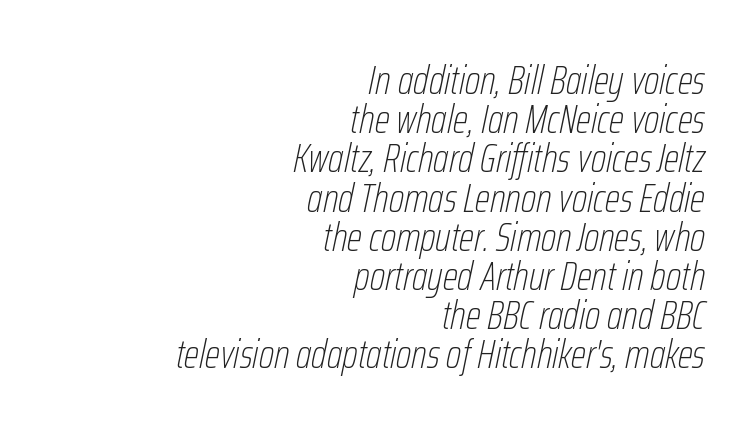
The image shows 40 px thin, condensed type, italic (leaning right); set right-aligned, tight line spacing (0.98x), normal letter spacing, not underlined; low stroke contrast and a medium x-height.
